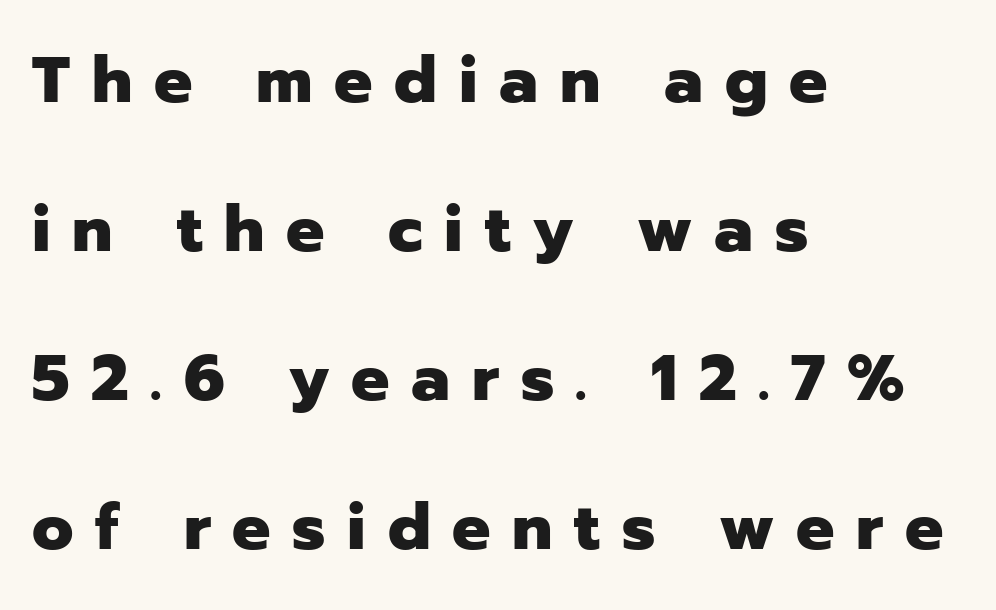
Q: Is the text bold? A: Yes.
Q: Is the text italic (slanted)? A: No, it is upright.
Q: Is the typeface a serif or a sans-serif typeface? A: Sans-serif.
Q: Is the text underlined? A: No.
Q: How is the paragraph aligned? A: Left-aligned.
Q: Is the spacing between letters normal or unusually wide? A: Unusually wide.
Q: Is the spacing between lines tight, normal or loose? A: Loose.
Q: Width (condensed, normal, or wide)? A: Normal.
Q: Stroke contrast? A: Low.
Q: x-height? A: Medium.
Q: Monospaced? A: No.
